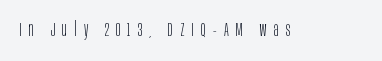
Is the type heavy? It reads as light-to-regular instead. The baseline area is clear. This rendering widens character spacing well past its baseline value. Tall strokes in this sample are plumb rather than angled.
